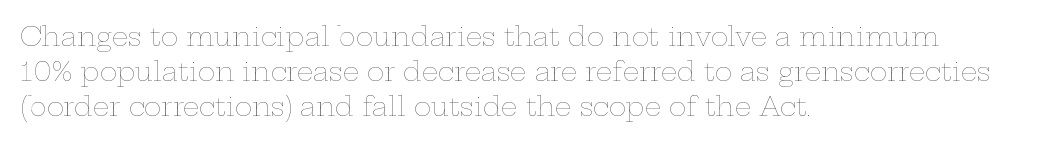
The image shows 26 px text type, upright; set left-aligned, normal line spacing (1.34x), normal letter spacing, not underlined.
